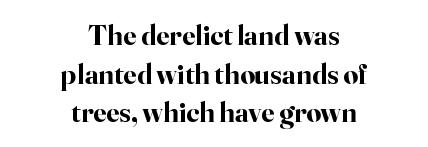
Horizontal alignment here is central, giving a formal, balanced look. The letters are bold, with thick, heavy strokes. Old-style or modern, the face here clearly has serifs. Is this a fixed-width face? No — the glyphs have proportional, varying widths. Tall strokes in this sample are plumb rather than angled.
